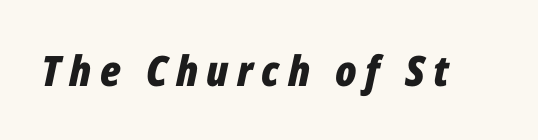
The image shows 42 px bold, condensed type, italic (leaning right); set unusually wide letter spacing (+0.2 em), not underlined; low stroke contrast and a medium x-height.
